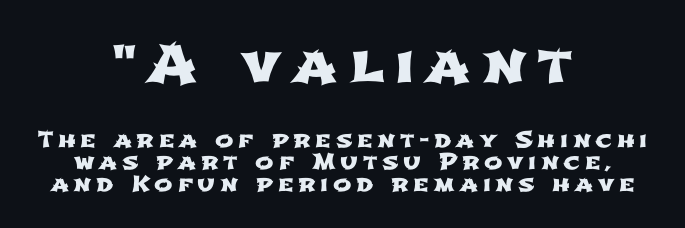
Q: Is the typeface a serif or a sans-serif typeface? A: Sans-serif.
Q: Is the text underlined? A: No.
Q: How is the paragraph aligned? A: Centered.
Q: Is the spacing between letters normal or unusually wide? A: Unusually wide.
Q: Is the spacing between lines tight, normal or loose? A: Tight.
Q: Which block of text is set in a larger size, the first (top) or the second (bottom)? A: The first (top) one.
Q: Width (condensed, normal, or wide)? A: Wide.
Q: Stroke contrast? A: Low.
Q: x-height? A: Medium.
Q: Monospaced? A: No.
